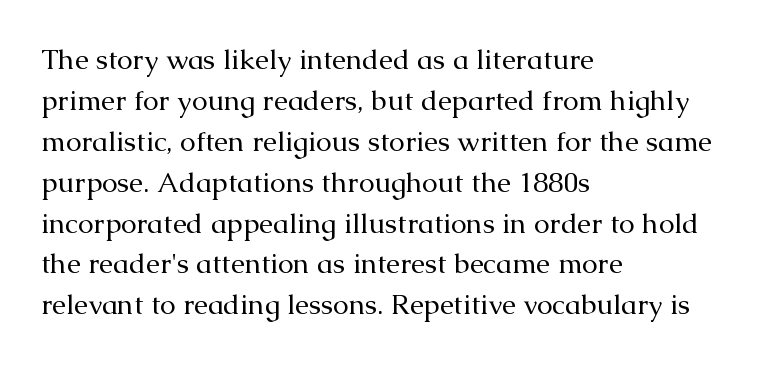
Q: Is the text bold? A: No.
Q: Is the text italic (slanted)? A: No, it is upright.
Q: Is the typeface a serif or a sans-serif typeface? A: Serif.
Q: Is the text underlined? A: No.
Q: How is the paragraph aligned? A: Left-aligned.
Q: Is the spacing between letters normal or unusually wide? A: Normal.
Q: Is the spacing between lines tight, normal or loose? A: Normal.
Q: Width (condensed, normal, or wide)? A: Normal.
Q: Stroke contrast? A: Medium.
Q: x-height? A: Medium.
Q: Monospaced? A: No.
